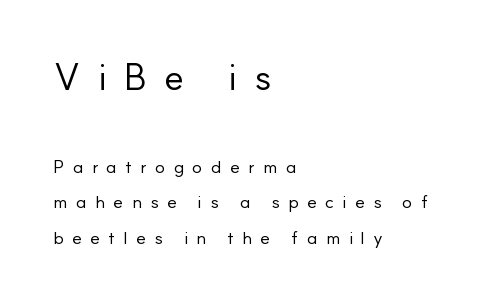
Q: Is the text bold? A: No.
Q: Is the text italic (slanted)? A: No, it is upright.
Q: Is the typeface a serif or a sans-serif typeface? A: Sans-serif.
Q: Is the text underlined? A: No.
Q: How is the paragraph aligned? A: Left-aligned.
Q: Is the spacing between letters normal or unusually wide? A: Unusually wide.
Q: Is the spacing between lines tight, normal or loose? A: Loose.
Q: Which block of text is set in a larger size, the first (top) or the second (bottom)? A: The first (top) one.
Q: Width (condensed, normal, or wide)? A: Normal.
Q: Stroke contrast? A: Low.
Q: x-height? A: Small.
Q: Monospaced? A: No.
